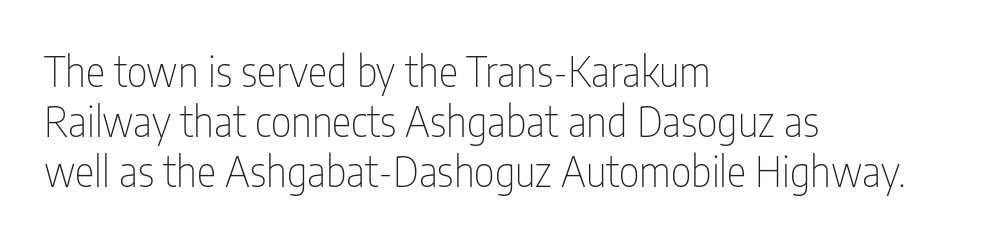
The lettering stays uniformly vertical, giving the passage a roman look. A typesetter would label this face a sans. The face used here is proportionally spaced, like ordinary book or web type. The compositor pushed each line to the left boundary. The font is comparable to plain body text, perhaps lighter.
